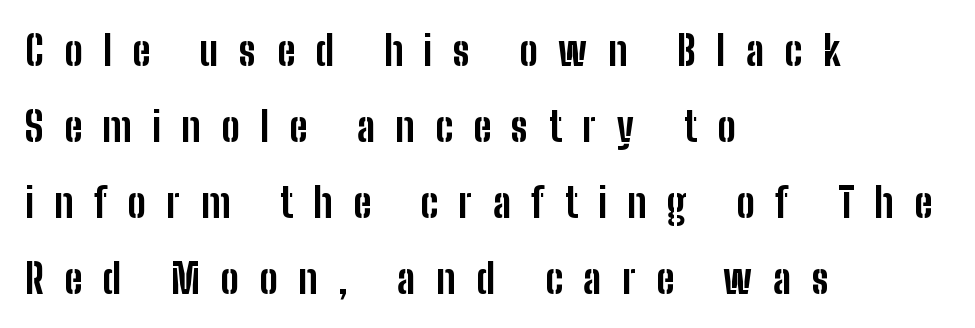
Emphasis by weight is at full strength: bold. Examine the stroke ends and you'll find no serifs. The passage shown is not underscored anywhere. Inter-character spacing is expanded well beyond the font's built-in metrics. All the whitespace from short lines collects on the right.
